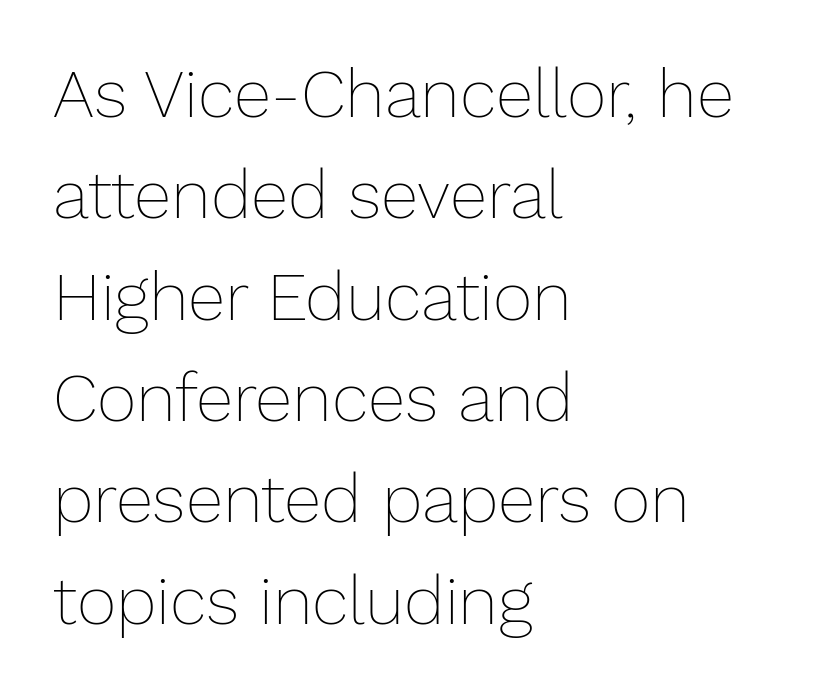
Honestly, the letter spacing is just normal — you wouldn't notice it. The typeface has the unassuming heft of standard copy or less. If you drew a ruler down the left edge, every line would touch it. The baseline area is clear. Looks like regular typesetting: each glyph gets only the width it needs.
